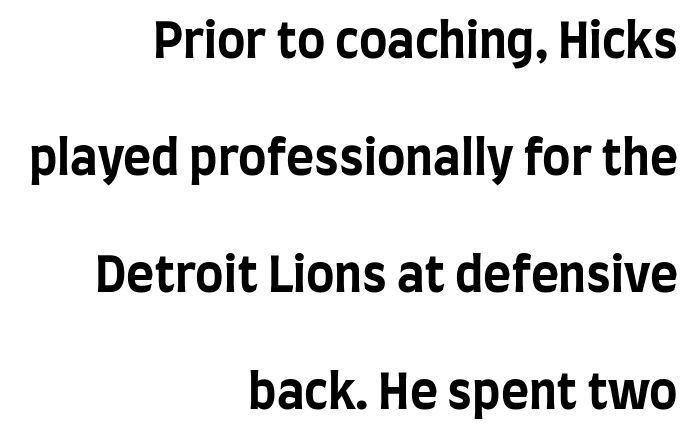
A clean baseline with only descenders dipping below it. No extra tracking has been applied to these lines. This rendering employs a face without finishing strokes, i.e., a sans-serif. Which margin do the lines hug? The right one — the left edge is uneven. If you drew a line through each stem, it would be perfectly vertical.
